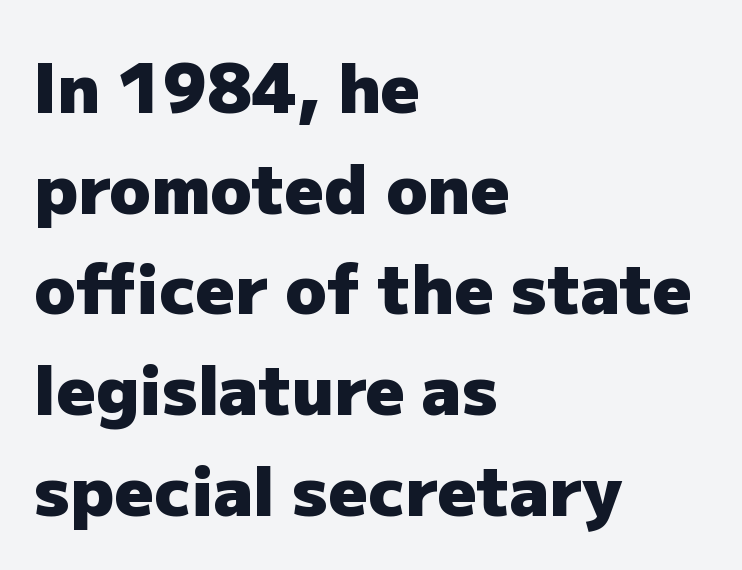
The image shows 68 px heavy sans-serif type, upright; set left-aligned, normal line spacing (1.48x), normal letter spacing, not underlined; low stroke contrast and a medium x-height.
